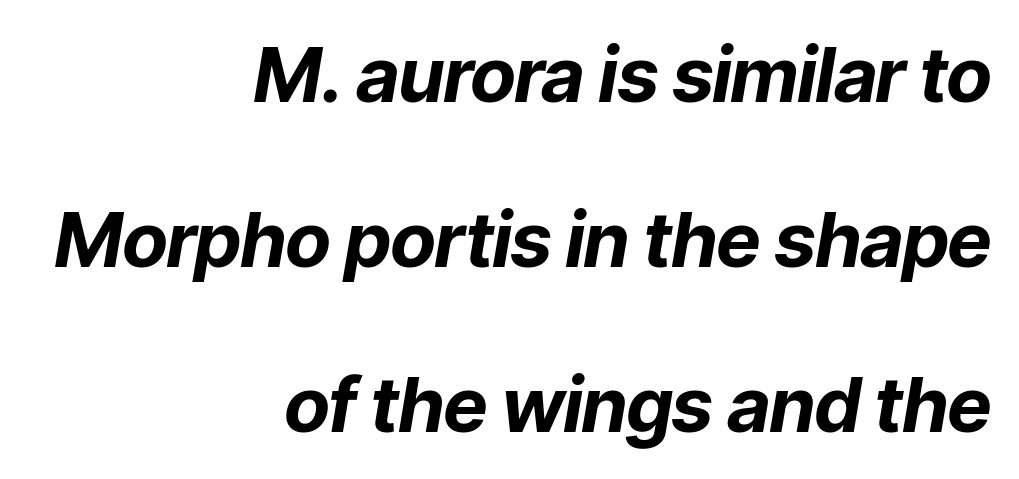
The image shows 76 px bold type, italic (leaning right); set right-aligned, loose line spacing (2.17x), normal letter spacing, not underlined; low stroke contrast and a medium x-height.
